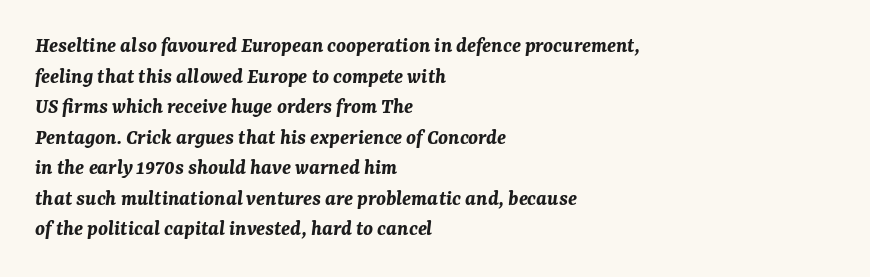
{"italic": "yes", "lean": "right", "slant_degrees": 7, "bold": "yes", "underline": "no", "align": "left", "line_spacing": "normal", "line_spacing_ratio": 1.39, "letter_spacing": "normal", "letter_spacing_em": 0.0, "glyph_px": 22}
